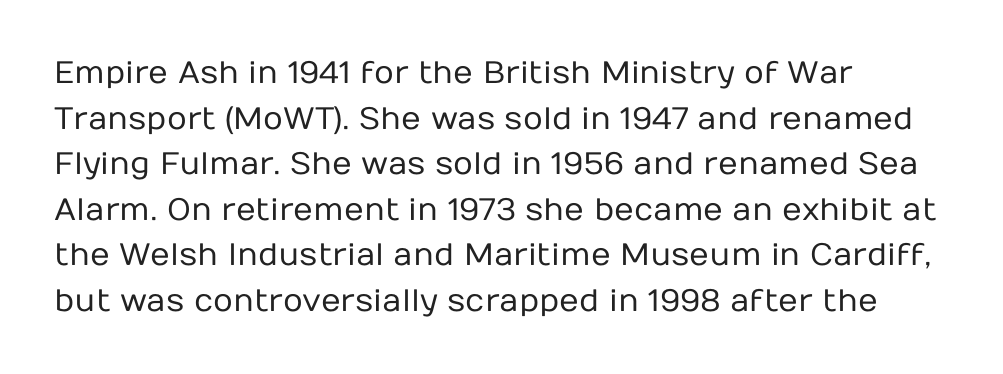
The image shows 31 px regular-weight sans-serif type, upright; set left-aligned, normal line spacing (1.47x), normal letter spacing, not underlined; low stroke contrast and a medium x-height.
